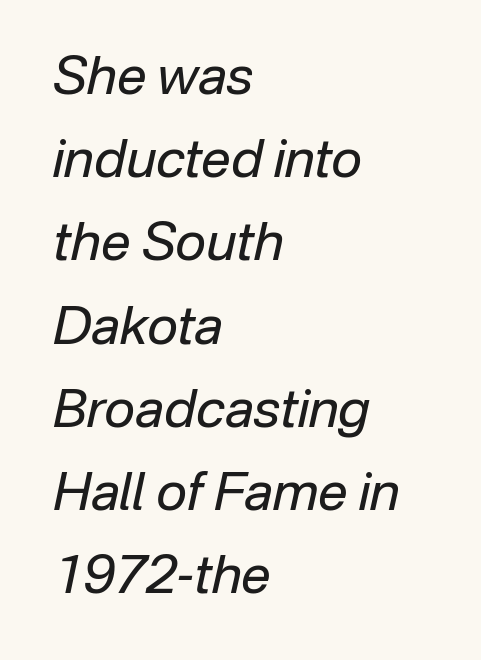
Style check: oblique. Heft: none added — not bold. The face used here is rendered with its standard letterfit. Line starts are locked; line ends wander. Leading: standard.
